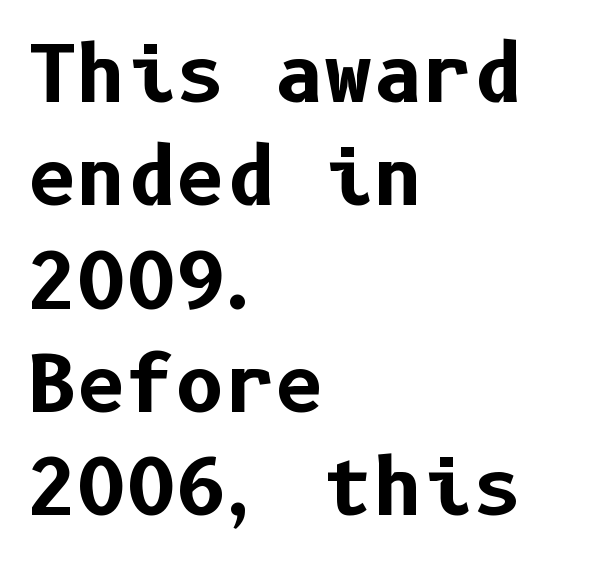
{"serif": "no", "italic": "no", "bold": "yes", "weight": "bold", "width": "normal", "stroke_contrast": "low", "x_height": "medium", "underline": "no", "align": "left", "line_spacing": "normal", "line_spacing_ratio": 1.36, "letter_spacing": "normal", "letter_spacing_em": 0.0, "glyph_px": 76}
